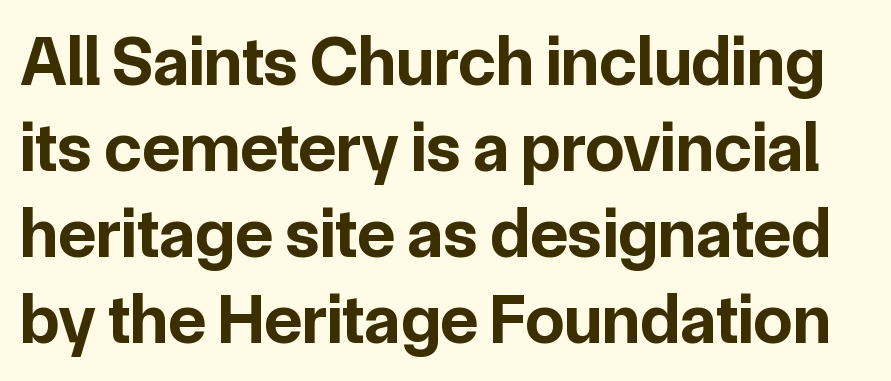
Stroke terminals: plain, sans-serif. Is the type bold? Yes — the strokes are clearly thick and heavy. This is roman type, the default non-slanted kind. This rendering leaves character spacing at its baseline value. Think of a printed novel: that variable character pitch is what you see here.
